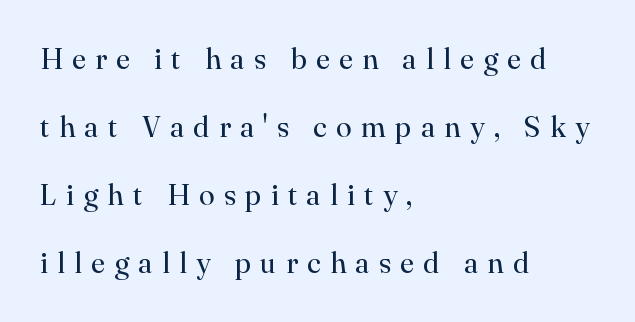
Q: Is the text bold? A: No.
Q: Is the text italic (slanted)? A: No, it is upright.
Q: Is the typeface a serif or a sans-serif typeface? A: Serif.
Q: Is the text underlined? A: No.
Q: How is the paragraph aligned? A: Left-aligned.
Q: Is the spacing between letters normal or unusually wide? A: Unusually wide.
Q: Is the spacing between lines tight, normal or loose? A: Loose.
Q: Width (condensed, normal, or wide)? A: Normal.
Q: Stroke contrast? A: High.
Q: x-height? A: Small.
Q: Monospaced? A: No.
